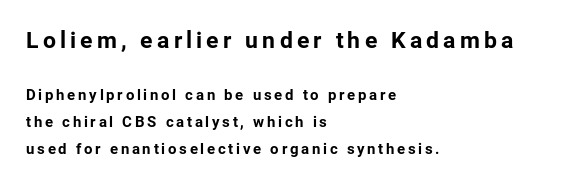
The image shows 23 px bold type, upright; set left-aligned, line spacing 1.81x, not underlined; the first (top) block is 1.53x larger.
